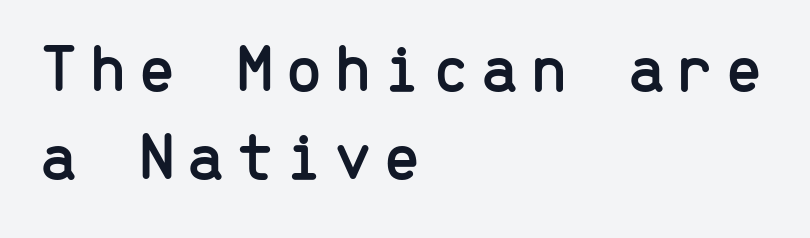
Q: Is the text italic (slanted)? A: No, it is upright.
Q: Is the typeface a serif or a sans-serif typeface? A: Sans-serif.
Q: Is the text underlined? A: No.
Q: How is the paragraph aligned? A: Left-aligned.
Q: Is the spacing between lines tight, normal or loose? A: Normal.
Q: Width (condensed, normal, or wide)? A: Normal.
Q: Stroke contrast? A: Low.
Q: x-height? A: Medium.
Q: Monospaced? A: Yes.
